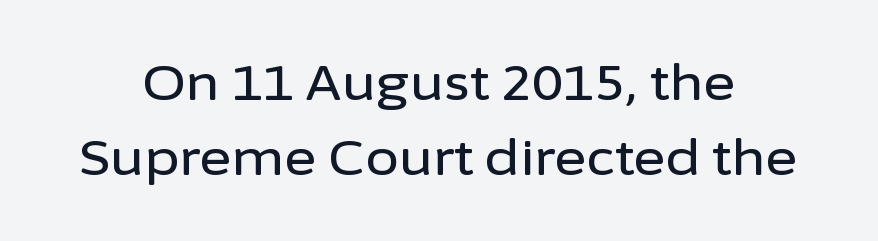
{"serif": "no", "italic": "no", "width": "normal", "stroke_contrast": "low", "x_height": "medium", "monospaced": "no", "underline": "no", "align": "center", "line_spacing": "normal", "line_spacing_ratio": 1.54, "letter_spacing": "normal", "letter_spacing_em": 0.0, "glyph_px": 49}
